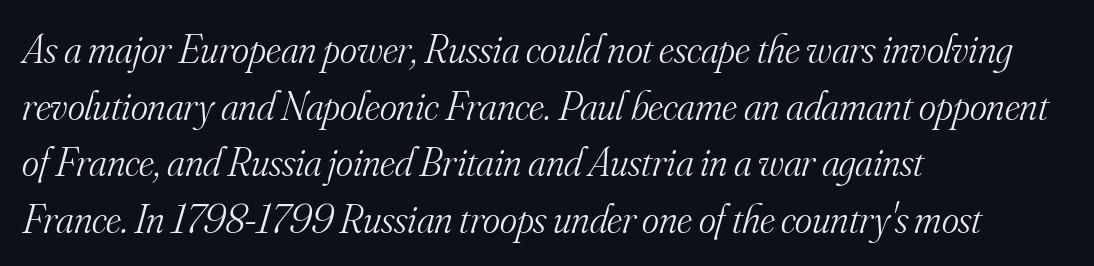
{"serif": "yes", "italic": "yes", "lean": "right", "slant_degrees": 16, "bold": "no", "weight": "light", "width": "normal", "stroke_contrast": "medium", "x_height": "small", "monospaced": "no", "underline": "no", "align": "left", "line_spacing": "normal", "line_spacing_ratio": 1.38, "letter_spacing": "normal", "letter_spacing_em": 0.0, "glyph_px": 41}
